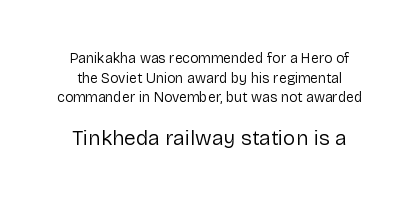
{"italic": "no", "bold": "no", "underline": "no", "line_spacing": "normal", "line_spacing_ratio": 1.41, "letter_spacing": "normal", "letter_spacing_em": 0.0, "larger_block": "second", "size_ratio": 1.5, "glyph_px": 21}
